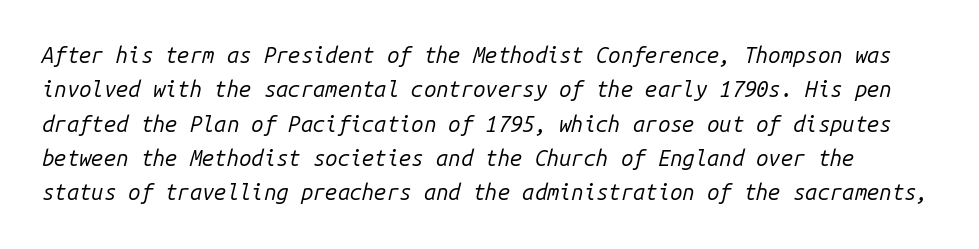
The strip under each line holds only bare page. A quiet, ordinary-to-light weight characterises the typeface. Quick note: italic. Tracking here is standard; glyphs follow each other at the usual distance. Notice how descenders clear the ascenders below comfortably — that's standard leading.
